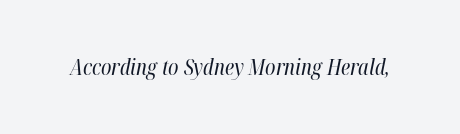
Each word holds together tightly as a unit, with standard inter-letter gaps. Style check: oblique. Lines of text with bare space underneath. Heaviness? Minimal to ordinary, like unemphasized prose.
